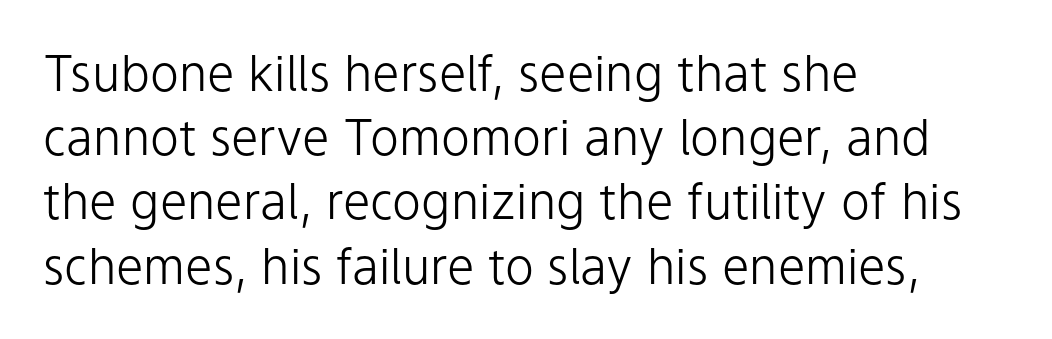
The image shows 49 px light sans-serif type, upright; set left-aligned, normal line spacing (1.31x), normal letter spacing, not underlined; low stroke contrast and a medium x-height.
